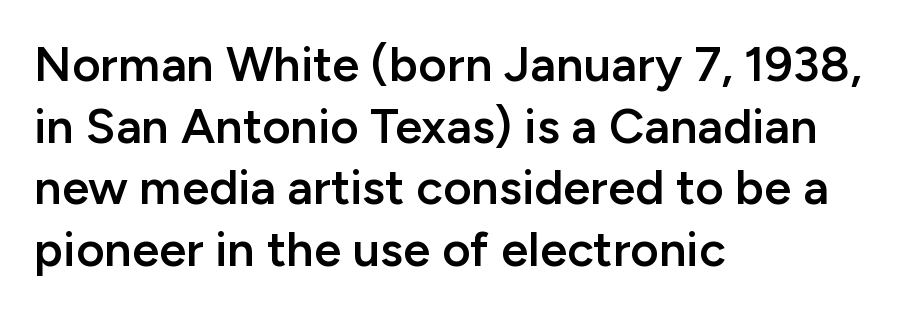
{"serif": "no", "italic": "no", "bold": "semi", "weight": "semibold", "width": "normal", "stroke_contrast": "low", "x_height": "medium", "monospaced": "no", "underline": "no", "align": "left", "line_spacing": "normal", "line_spacing_ratio": 1.26, "letter_spacing": "normal", "letter_spacing_em": 0.0, "glyph_px": 49}
